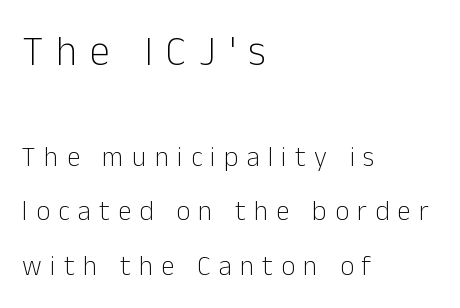
{"serif": "no", "italic": "no", "bold": "no", "weight": "light", "width": "normal", "stroke_contrast": "low", "x_height": "medium", "monospaced": "no", "underline": "no", "align": "left", "line_spacing": "loose", "line_spacing_ratio": 2.02, "letter_spacing": "wide", "letter_spacing_em": 0.31, "larger_block": "first", "size_ratio": 1.52, "glyph_px": 41}
